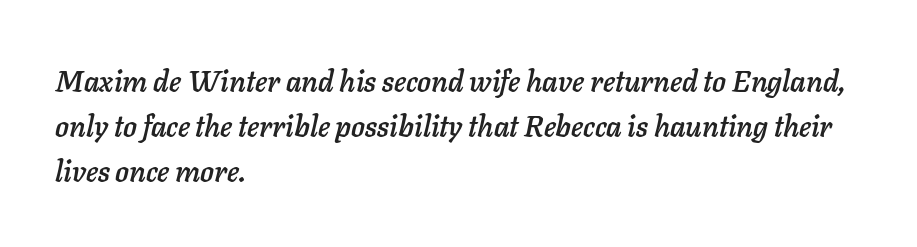
The image shows 29 px text type, italic (leaning right); set left-aligned, normal line spacing (1.56x), normal letter spacing, not underlined; low stroke contrast and a medium x-height.
